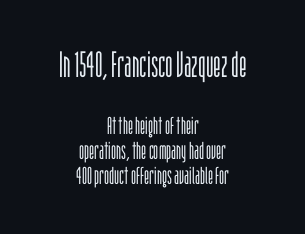
The image shows 36 px light, condensed sans-serif type, upright; set centered, tight line spacing (1.05x), normal letter spacing, not underlined; the first (top) block is 1.5x larger; low stroke contrast and a large x-height.
